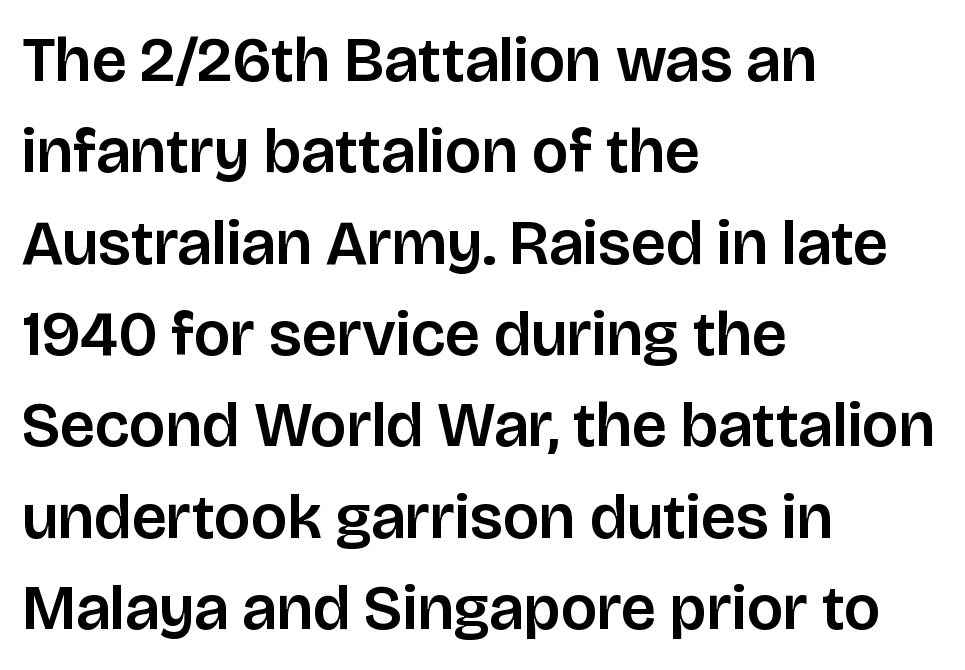
Q: Is the text italic (slanted)? A: No, it is upright.
Q: Is the typeface a serif or a sans-serif typeface? A: Sans-serif.
Q: Is the text underlined? A: No.
Q: How is the paragraph aligned? A: Left-aligned.
Q: Is the spacing between letters normal or unusually wide? A: Normal.
Q: Is the spacing between lines tight, normal or loose? A: Normal.
Q: Width (condensed, normal, or wide)? A: Normal.
Q: Stroke contrast? A: Low.
Q: x-height? A: Large.
Q: Monospaced? A: No.
